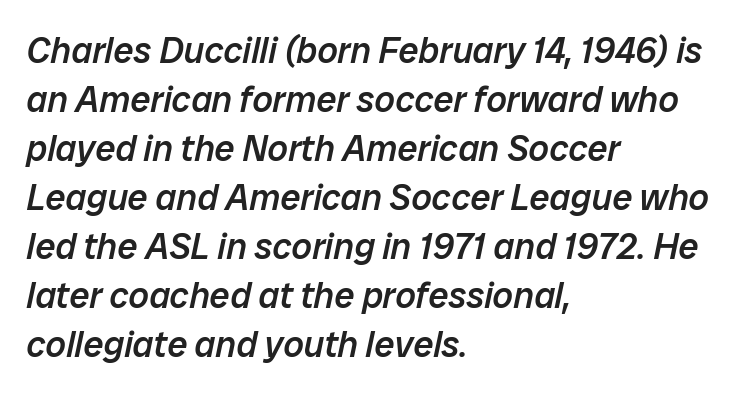
The image shows 36 px semibold type, italic (leaning right); set left-aligned, normal line spacing (1.36x), normal letter spacing, not underlined; low stroke contrast and a medium x-height.
